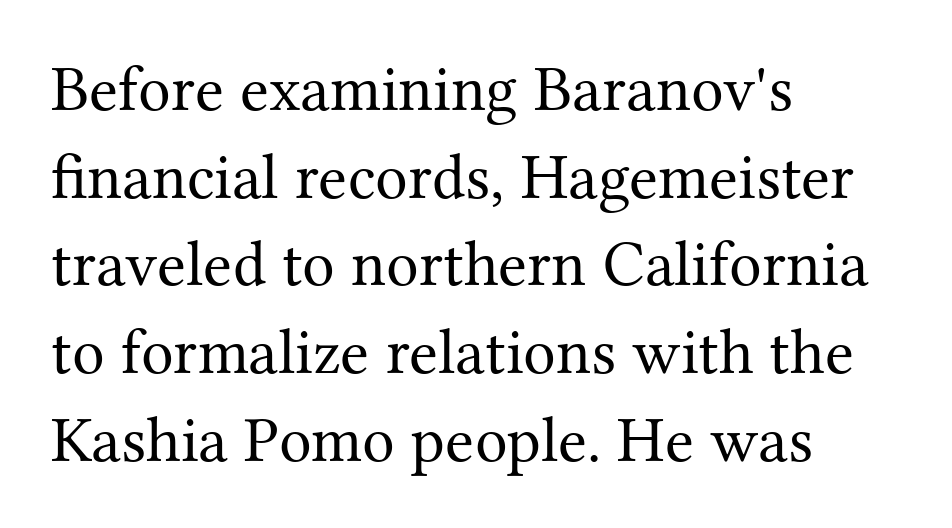
Q: Is the text bold? A: No.
Q: Is the text italic (slanted)? A: No, it is upright.
Q: Is the typeface a serif or a sans-serif typeface? A: Serif.
Q: Is the text underlined? A: No.
Q: How is the paragraph aligned? A: Left-aligned.
Q: Is the spacing between letters normal or unusually wide? A: Normal.
Q: Is the spacing between lines tight, normal or loose? A: Normal.
Q: Width (condensed, normal, or wide)? A: Normal.
Q: Stroke contrast? A: Medium.
Q: x-height? A: Medium.
Q: Monospaced? A: No.
